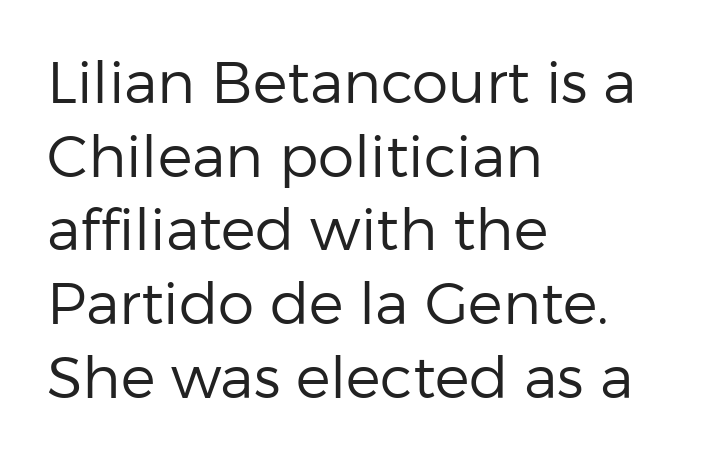
The image shows 58 px regular-weight sans-serif type, upright; set left-aligned, normal line spacing (1.27x), normal letter spacing, not underlined; low stroke contrast and a medium x-height.
